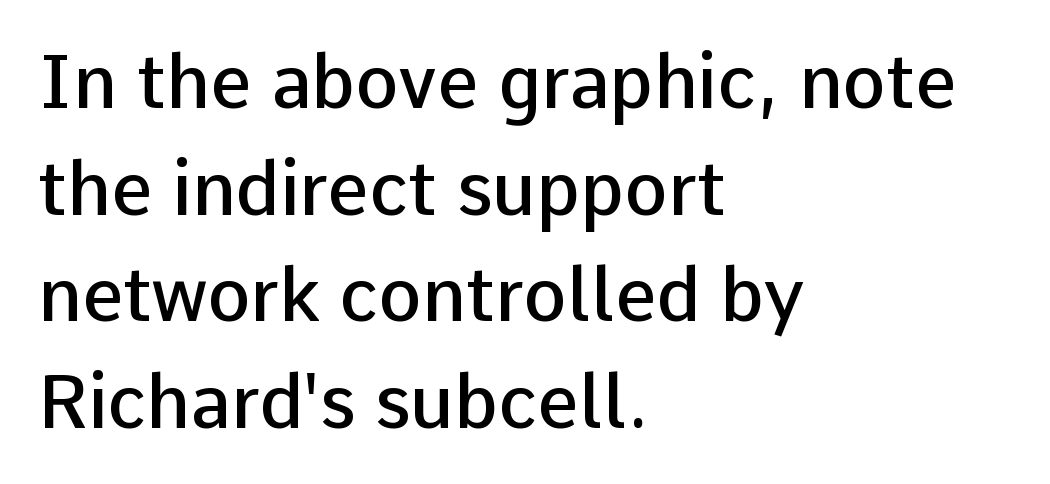
Character widths vary here, with narrow letters taking less room than wide ones. Reading down the column, the eye jumps a familiar distance to each next line. The lettering stays uniformly vertical, giving the passage a roman look. Descenders hang freely into open space. Every row of glyphs begins at an identical x-position on the left. Moderately thickened strokes mark this as semibold type.
